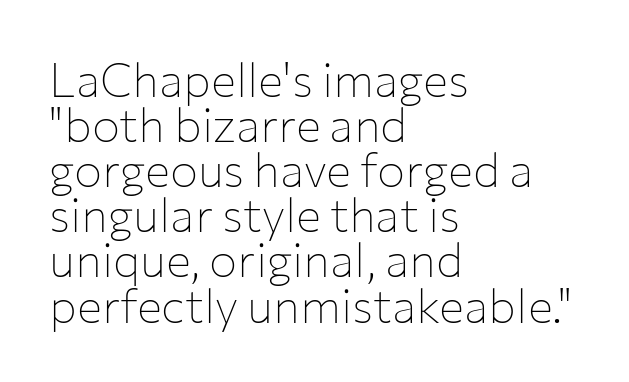
Classification — sans serif. A classic flush-left, rag-right setting is used for this passage. Whoever set this chose condensed vertical rhythm over breathing room. Note the varied advance widths — an 'i' is clearly narrower than an 'm'. The glyphs are unaccompanied by any horizontal stroke below them.
